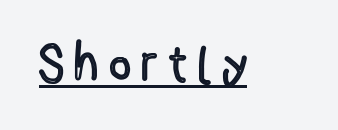
The type sits square on the baseline with zero lean. Is this a fixed-width face? No — the glyphs have proportional, varying widths. Caption: lettering with a line underneath. The tracking jumps out immediately: characters are airy and widely separated.
